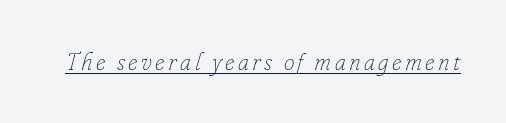
Q: Is the text bold? A: No.
Q: Is the text italic (slanted)? A: Yes, it leans right by about 16 degrees.
Q: Is the text underlined? A: Yes.
